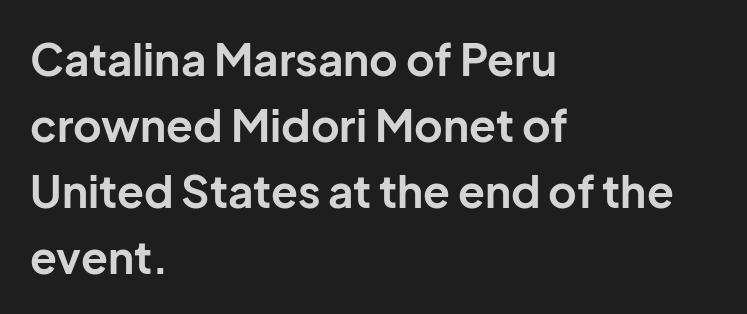
{"serif": "no", "italic": "no", "bold": "yes", "weight": "bold", "width": "normal", "stroke_contrast": "low", "x_height": "medium", "monospaced": "no", "underline": "no", "align": "left", "line_spacing": "normal", "line_spacing_ratio": 1.5, "letter_spacing": "normal", "letter_spacing_em": 0.0, "glyph_px": 44}
